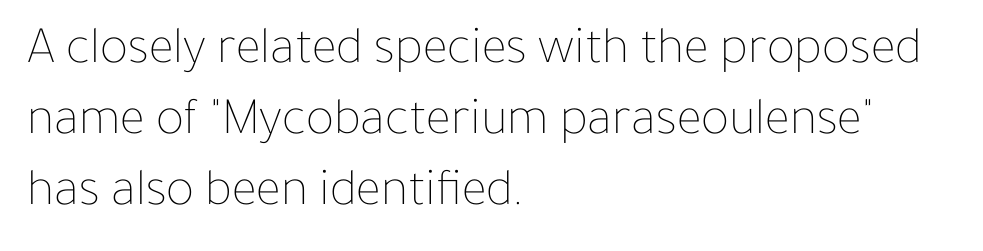
{"italic": "no", "bold": "no", "weight": "thin", "width": "normal", "stroke_contrast": "low", "x_height": "medium", "monospaced": "no", "underline": "no", "align": "left", "line_spacing": "normal", "line_spacing_ratio": 1.34, "letter_spacing": "normal", "letter_spacing_em": 0.0, "glyph_px": 53}
